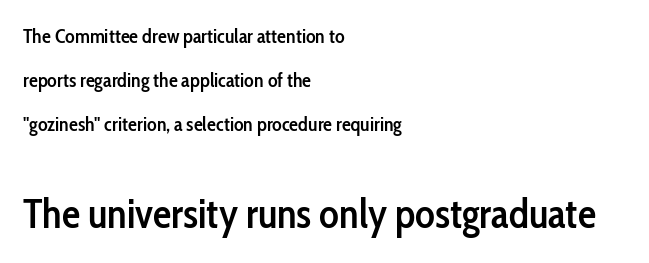
The image shows 41 px semibold, condensed sans-serif type, upright; set left-aligned, loose line spacing (2.21x), normal letter spacing, not underlined; the second (bottom) block is 2.05x larger; low stroke contrast and a medium x-height.
